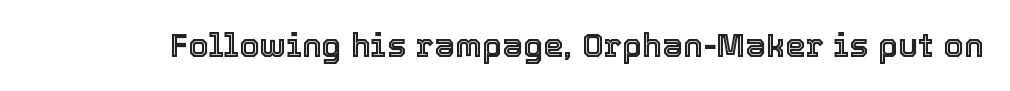
The image shows 33 px text type, upright; set normal letter spacing, not underlined; a medium x-height.
